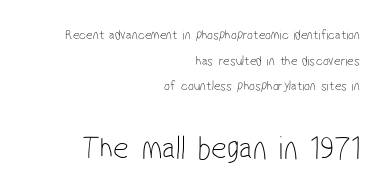
{"serif": "no", "bold": "no", "weight": "thin", "width": "condensed", "stroke_contrast": "low", "x_height": "medium", "monospaced": "no", "underline": "no", "align": "right", "line_spacing_ratio": 1.83, "letter_spacing": "normal", "letter_spacing_em": 0.0, "larger_block": "second", "size_ratio": 2.43, "glyph_px": 34}
